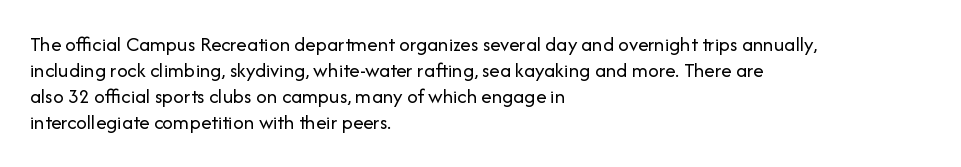
Q: Is the text bold? A: No.
Q: Is the text italic (slanted)? A: No, it is upright.
Q: Is the text underlined? A: No.
Q: How is the paragraph aligned? A: Left-aligned.
Q: Is the spacing between letters normal or unusually wide? A: Normal.
